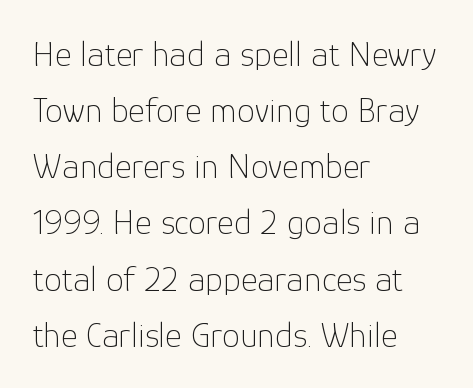
Q: Is the text bold? A: No.
Q: Is the text italic (slanted)? A: No, it is upright.
Q: Is the typeface a serif or a sans-serif typeface? A: Sans-serif.
Q: Is the text underlined? A: No.
Q: How is the paragraph aligned? A: Left-aligned.
Q: Is the spacing between letters normal or unusually wide? A: Normal.
Q: Is the spacing between lines tight, normal or loose? A: Normal.
Q: Width (condensed, normal, or wide)? A: Normal.
Q: Stroke contrast? A: Low.
Q: x-height? A: Medium.
Q: Monospaced? A: No.
